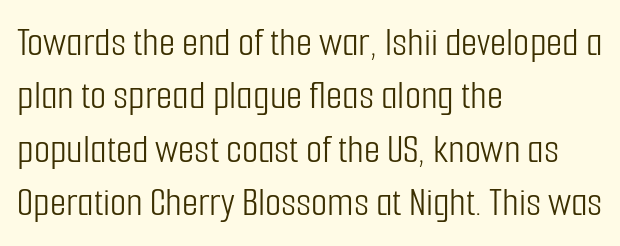
The words here are not underlined. Classification — sans serif. Visually the block forms a straight wall on the left and a jagged coastline on the right. Counters stay open thanks to moderate or lighter strokes.
